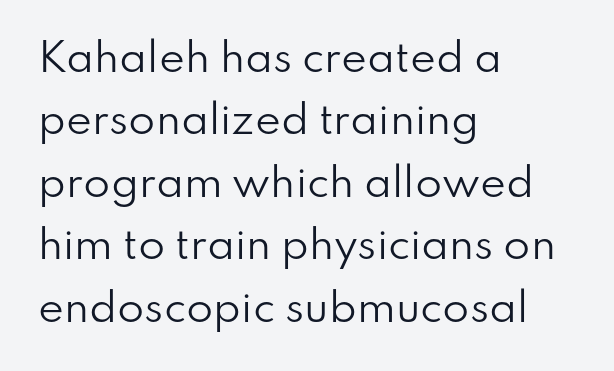
Students, note that the glyphs here touch the page at normal intervals. The glyphs are unaccompanied by any horizontal stroke below them. On a weight scale, this lands at 450 or below. Each letter keeps its own natural width here, so spacing adapts to shape. Typographically, this falls in the sans-serif category.
